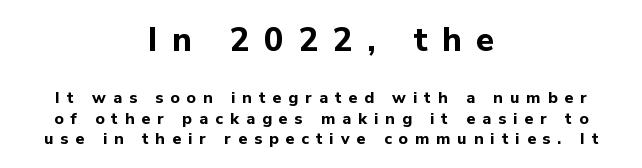
Check where the strokes stop: nothing finishes them off — pure sans. Character widths vary here, with narrow letters taking less room than wide ones. These lines have a slow, spaced-out rhythm from letter to letter. Two sizes are in play, and the larger belongs to the first block. In CSS terms this would be text-align: center. Characters remain perfectly vertical along every line.
